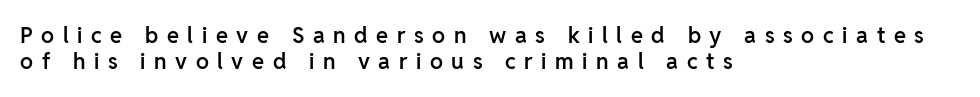
The image shows 22 px text type, upright; set left-aligned, line spacing 1.2x, unusually wide letter spacing (+0.39 em), not underlined.
